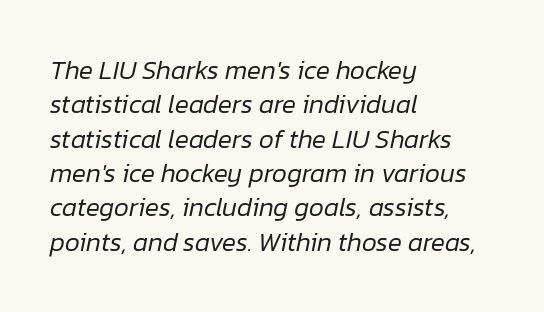
{"italic": "yes", "lean": "right", "slant_degrees": 12, "bold": "no", "underline": "no", "align": "left", "line_spacing": "normal", "line_spacing_ratio": 1.32, "letter_spacing": "normal", "letter_spacing_em": 0.0, "glyph_px": 26}
